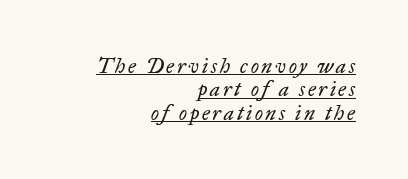
{"italic": "yes", "lean": "right", "slant_degrees": 17, "bold": "no", "underline": "yes", "align": "right", "line_spacing": "tight", "line_spacing_ratio": 1.11, "glyph_px": 21}
